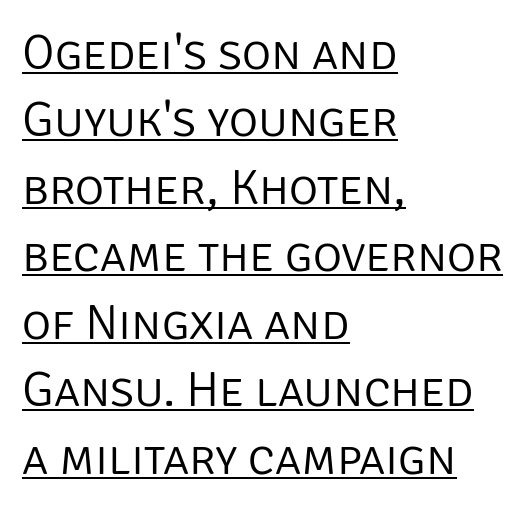
Q: Is the text bold? A: No.
Q: Is the text italic (slanted)? A: No, it is upright.
Q: Is the typeface a serif or a sans-serif typeface? A: Sans-serif.
Q: Is the text underlined? A: Yes.
Q: How is the paragraph aligned? A: Left-aligned.
Q: Is the spacing between letters normal or unusually wide? A: Normal.
Q: Is the spacing between lines tight, normal or loose? A: Normal.
Q: Width (condensed, normal, or wide)? A: Normal.
Q: Stroke contrast? A: Low.
Q: x-height? A: Large.
Q: Monospaced? A: No.
